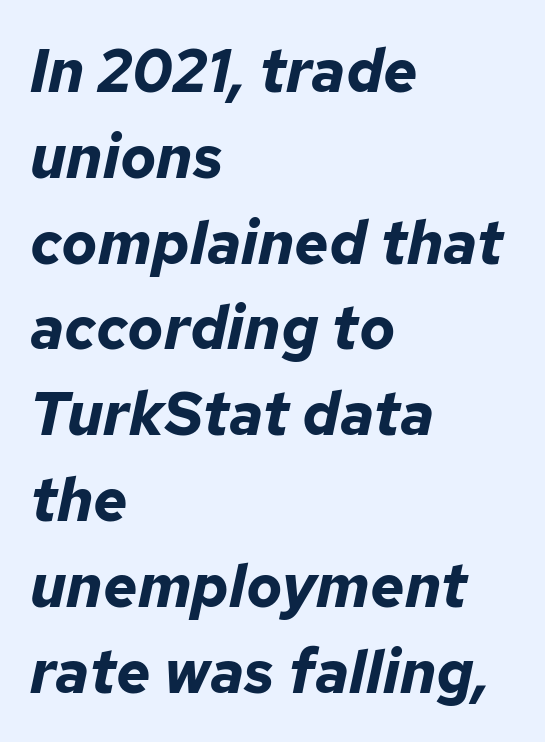
{"italic": "yes", "lean": "right", "slant_degrees": 12, "bold": "yes", "weight": "bold", "width": "normal", "stroke_contrast": "low", "x_height": "medium", "monospaced": "no", "underline": "no", "align": "left", "line_spacing": "normal", "line_spacing_ratio": 1.43, "letter_spacing": "normal", "letter_spacing_em": 0.0, "glyph_px": 60}
